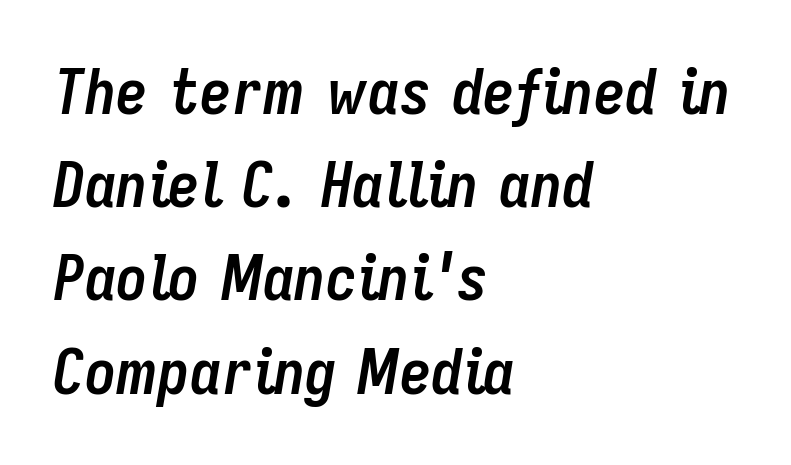
The image shows 63 px semibold, condensed type, italic (leaning right); set left-aligned, normal line spacing (1.48x), normal letter spacing, not underlined; low stroke contrast and a medium x-height.
